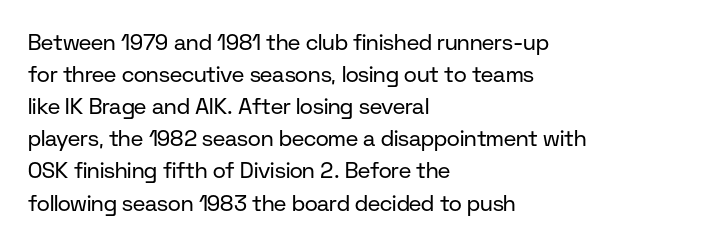
The image shows 22 px text type, upright; set left-aligned, normal line spacing (1.46x), normal letter spacing, not underlined.
